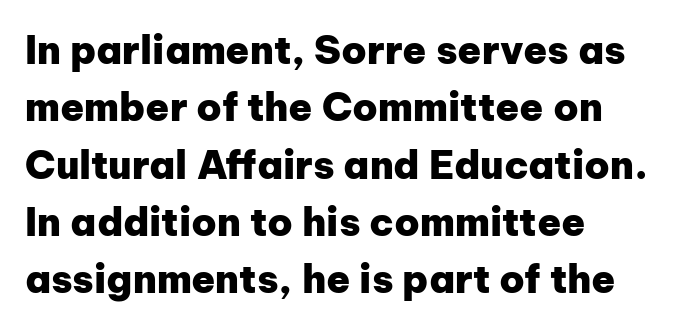
The passage shown is typed in a proportional face where columns would drift. Do the letters lean? They stand straight. Check under the words: just untouched page. No feet cap the strokes, marking this as sans-serif type. Where is the straight margin? On the left. Default kerning and tracking; the words read as compact shapes.
